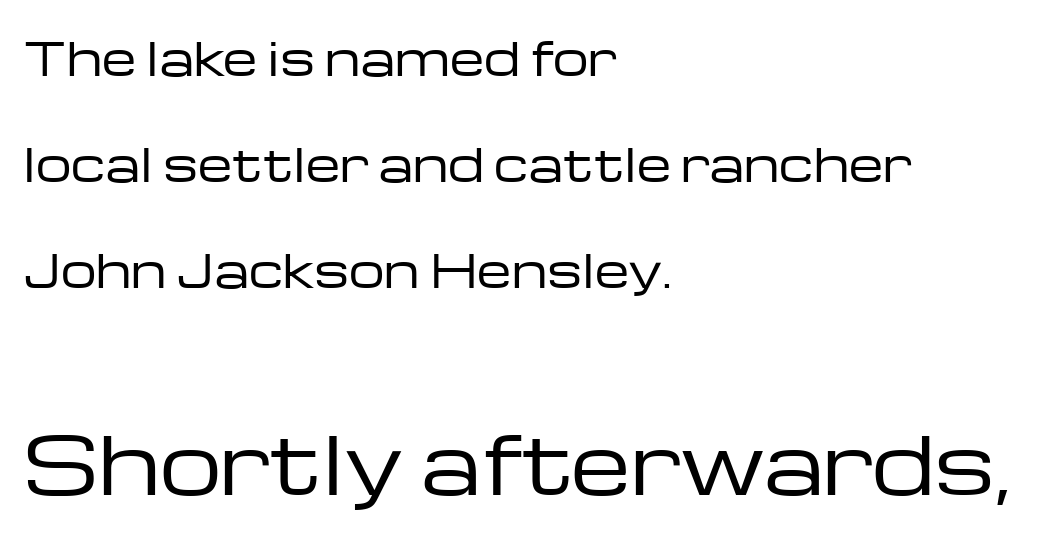
Whoever set this made the second block the dominant, larger element. This sample uses a sans-serif face. No extra ink here — the face is not bold. A clean baseline with only descenders dipping below it. The axis of the letterforms is exactly vertical. Notice how the passage keeps a crisp vertical edge on the left only.
